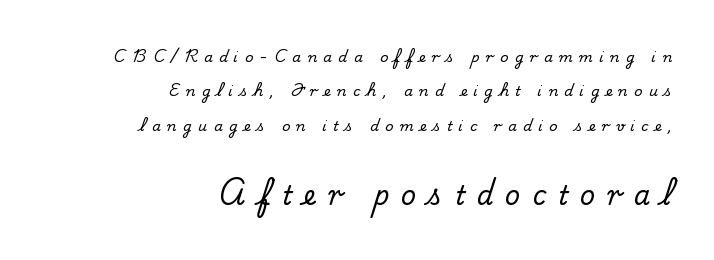
Larger block? The one below; the one above is distinctly smaller. Honestly, the rows look like they've been pulled way apart. A student would call this right alignment; a typographer would say flush right, rag left. How are the letters spaced? Widely, with obvious added tracking.
